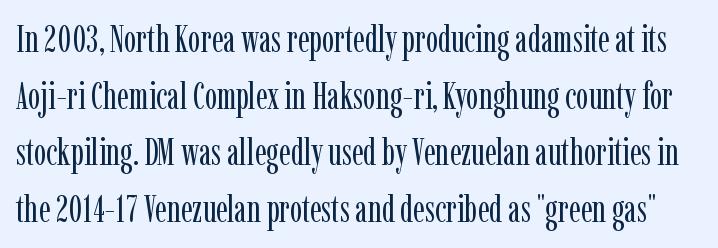
The image shows 37 px regular-weight, condensed serif type, upright; set normal line spacing (1.53x), normal letter spacing, not underlined; low stroke contrast and a medium x-height.
